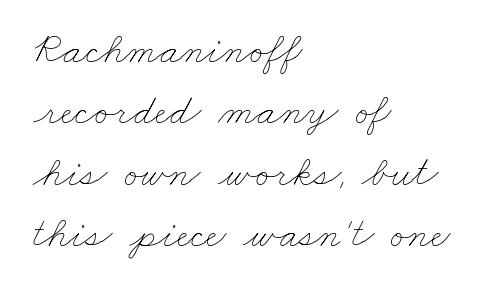
{"bold": "no", "weight": "thin", "width": "wide", "stroke_contrast": "low", "x_height": "small", "monospaced": "no", "underline": "no", "align": "left", "line_spacing": "normal", "line_spacing_ratio": 1.43, "letter_spacing": "normal", "letter_spacing_em": 0.0, "glyph_px": 43}
